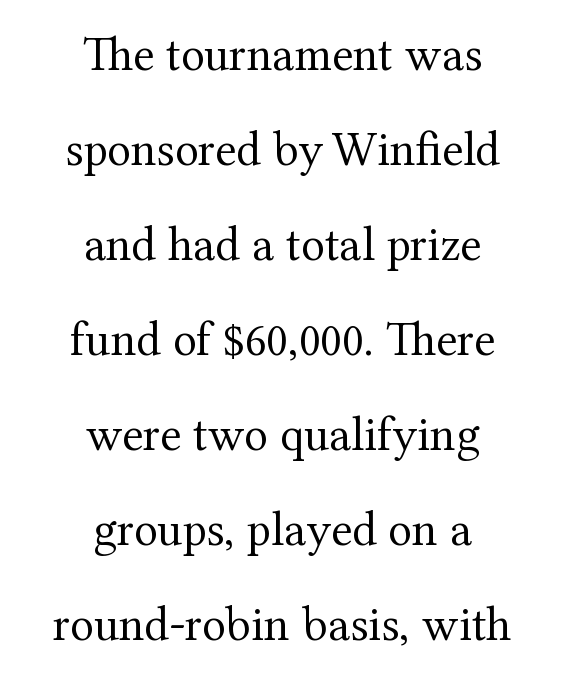
Q: Is the text bold? A: No.
Q: Is the text italic (slanted)? A: No, it is upright.
Q: Is the typeface a serif or a sans-serif typeface? A: Serif.
Q: Is the text underlined? A: No.
Q: How is the paragraph aligned? A: Centered.
Q: Is the spacing between letters normal or unusually wide? A: Normal.
Q: Is the spacing between lines tight, normal or loose? A: Loose.
Q: Width (condensed, normal, or wide)? A: Normal.
Q: Stroke contrast? A: Medium.
Q: x-height? A: Medium.
Q: Monospaced? A: No.
